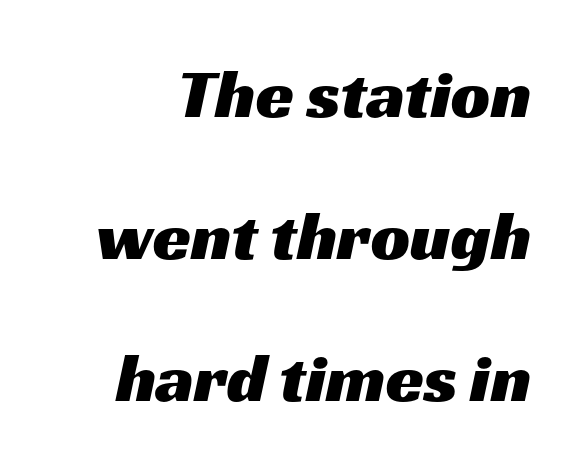
The image shows 69 px wide sans-serif type; set loose line spacing (2.06x), normal letter spacing, not underlined; medium stroke contrast and a medium x-height.
